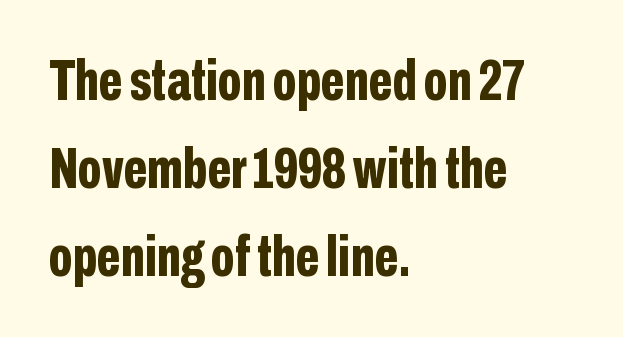
The image shows 57 px bold, condensed sans-serif type, upright; set left-aligned, normal line spacing (1.54x), normal letter spacing, not underlined; low stroke contrast and a medium x-height.
